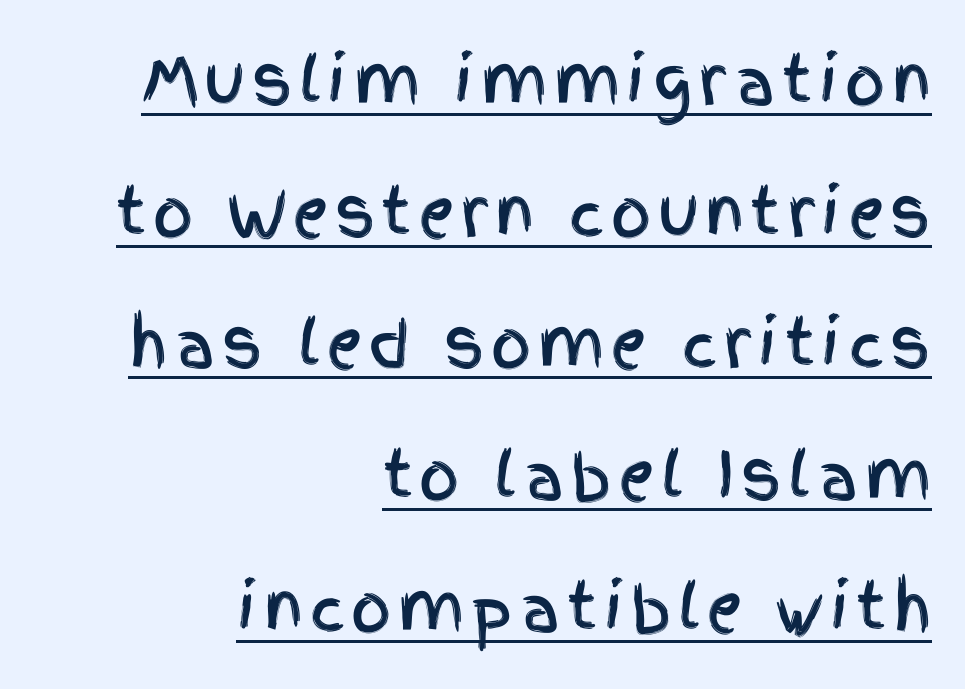
Q: Is the text italic (slanted)? A: No, it is upright.
Q: Is the typeface a serif or a sans-serif typeface? A: Sans-serif.
Q: Is the text underlined? A: Yes.
Q: How is the paragraph aligned? A: Right-aligned.
Q: Is the spacing between lines tight, normal or loose? A: Loose.
Q: Width (condensed, normal, or wide)? A: Condensed.
Q: x-height? A: Large.
Q: Monospaced? A: No.
